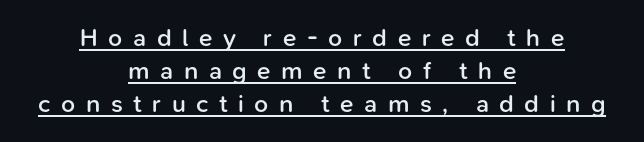
Q: Is the text bold? A: Semi-bold.
Q: Is the text italic (slanted)? A: No, it is upright.
Q: Is the text underlined? A: Yes.
Q: How is the paragraph aligned? A: Centered.
Q: Is the spacing between letters normal or unusually wide? A: Unusually wide.
Q: Is the spacing between lines tight, normal or loose? A: Normal.
